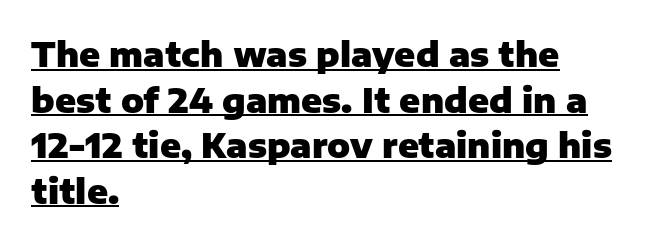
{"serif": "no", "italic": "no", "bold": "yes", "weight": "heavy", "width": "normal", "stroke_contrast": "low", "x_height": "medium", "monospaced": "no", "underline": "yes", "align": "left", "line_spacing": "normal", "line_spacing_ratio": 1.34, "letter_spacing": "normal", "letter_spacing_em": 0.0, "glyph_px": 34}
